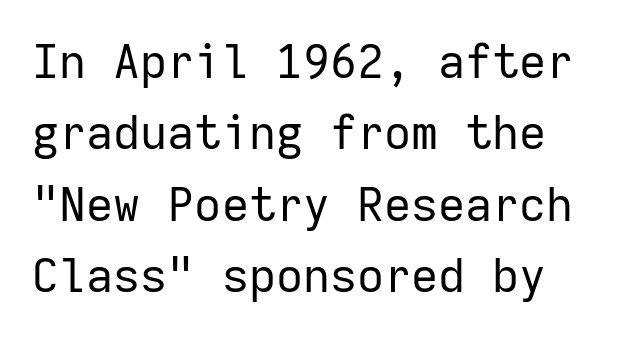
The lines sit at an ordinary, default distance from one another. Examine the stroke ends and you'll find no serifs. The type is set solid horizontally, with unmodified tracking. The paragraph shown leans on its left margin. This reads as an unemphasized weight, regular at the heaviest.
